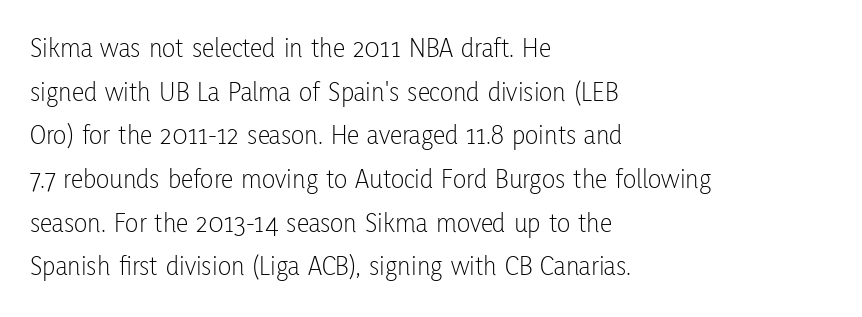
The image shows 28 px light, condensed sans-serif type, upright; set left-aligned, normal line spacing (1.56x), normal letter spacing, not underlined; low stroke contrast and a medium x-height.
